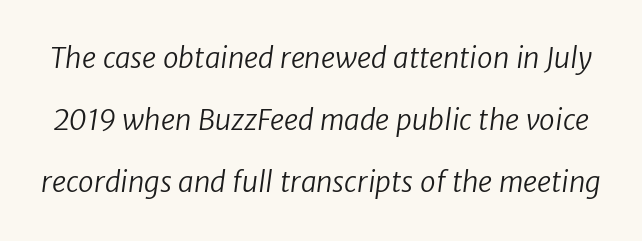
Letters have the restrained weight of plain body copy at most. Font category for this specimen: sans-serif. Summary of vertical rhythm: relaxed, with wide interline spacing. Each row of text sits above clean, open space. Varying glyph widths throughout — classic text-font behaviour.
